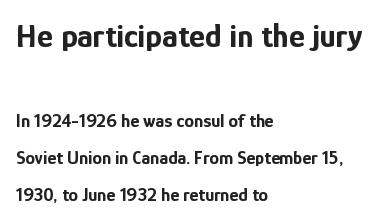
The image shows 34 px bold, condensed sans-serif type, upright; set left-aligned, loose line spacing (1.94x), normal letter spacing, not underlined; the first (top) block is 1.79x larger; low stroke contrast and a medium x-height.
